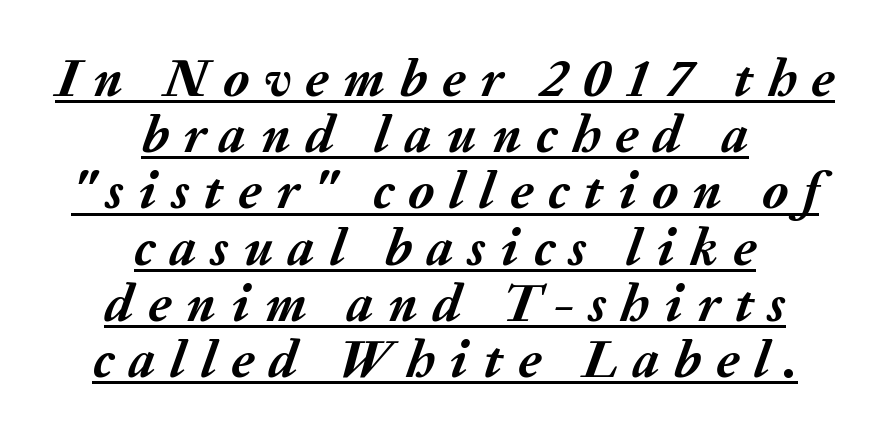
The image shows 53 px semibold type, italic (leaning right); set centered, tight line spacing (1.06x), unusually wide letter spacing (+0.28 em), underlined; medium stroke contrast and a medium x-height.
